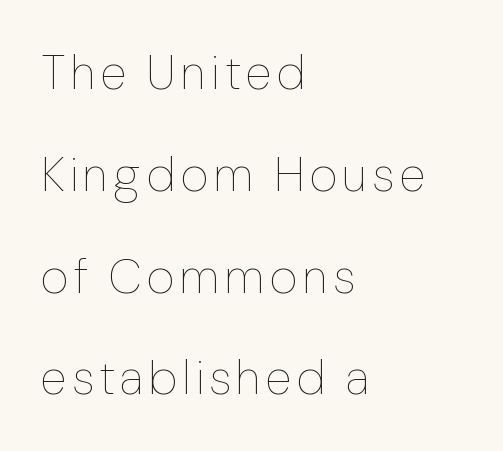
Q: Is the text bold? A: No.
Q: Is the text italic (slanted)? A: No, it is upright.
Q: Is the text underlined? A: No.
Q: How is the paragraph aligned? A: Left-aligned.
Q: Is the spacing between lines tight, normal or loose? A: Loose.
Q: Width (condensed, normal, or wide)? A: Normal.
Q: Stroke contrast? A: Low.
Q: x-height? A: Medium.
Q: Monospaced? A: No.
